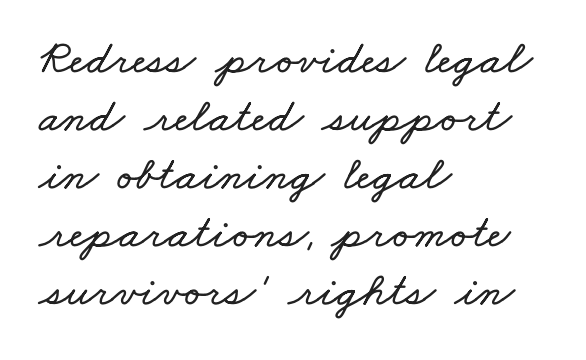
Q: Is the text underlined? A: No.
Q: How is the paragraph aligned? A: Left-aligned.
Q: Is the spacing between letters normal or unusually wide? A: Normal.
Q: Width (condensed, normal, or wide)? A: Wide.
Q: Stroke contrast? A: Low.
Q: x-height? A: Small.
Q: Monospaced? A: No.
